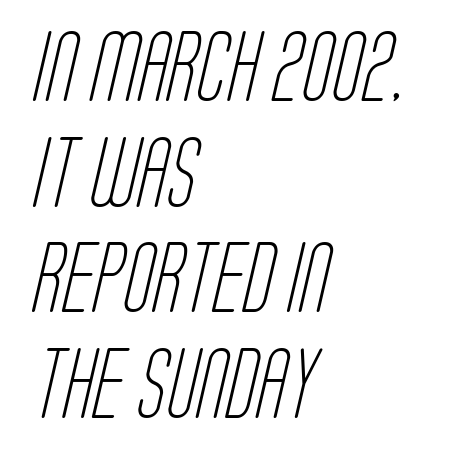
The image shows 70 px light, condensed sans-serif type; set left-aligned, normal line spacing (1.51x), normal letter spacing, not underlined; low stroke contrast and a large x-height.
